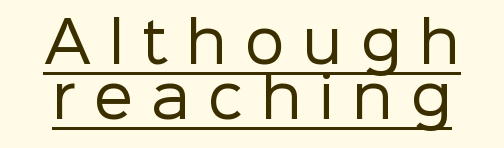
Is the letter spacing exaggerated? Yes — the characters are pushed far apart. This sample has the flowing, uneven cadence of proportional lettering. Vertical strokes here are truly vertical. Has an underline been added? It has.
